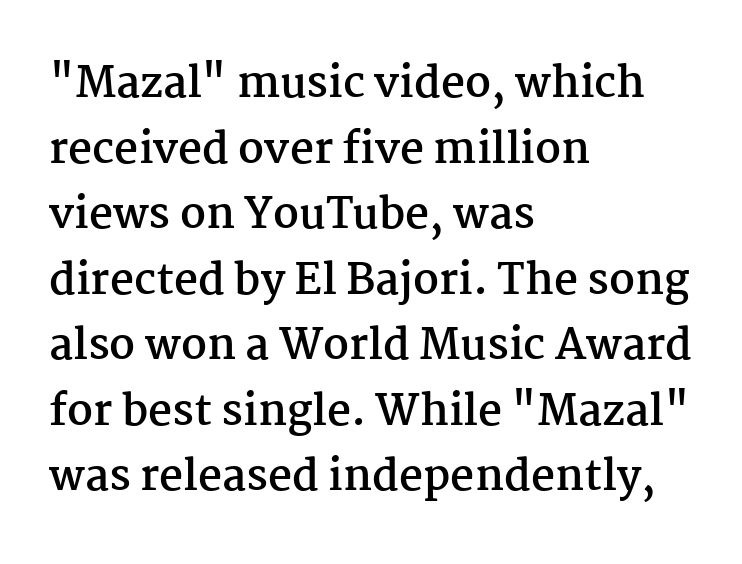
{"serif": "yes", "italic": "no", "bold": "yes", "weight": "semibold", "width": "normal", "stroke_contrast": "medium", "x_height": "medium", "monospaced": "no", "underline": "no", "align": "left", "line_spacing": "normal", "line_spacing_ratio": 1.56, "letter_spacing": "normal", "letter_spacing_em": 0.0, "glyph_px": 42}
